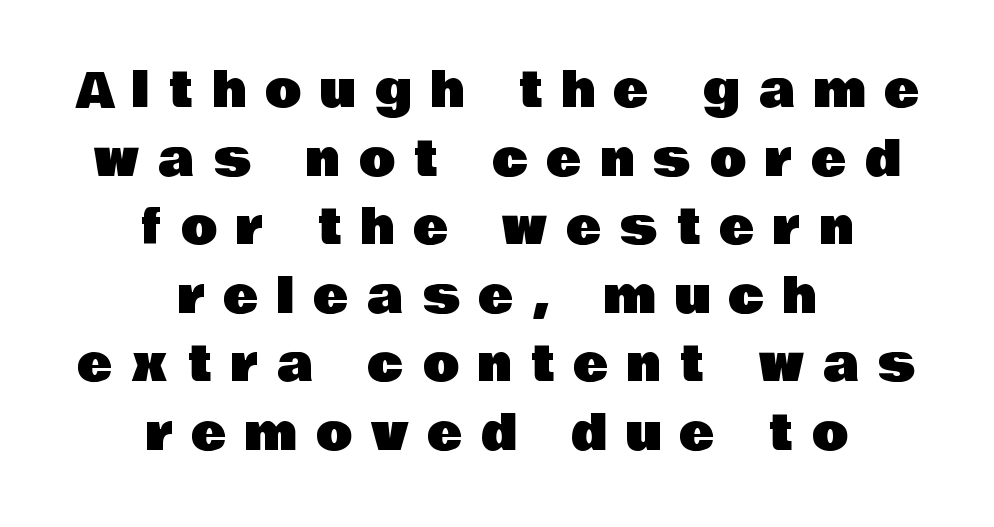
{"serif": "no", "italic": "no", "width": "normal", "stroke_contrast": "low", "x_height": "large", "monospaced": "no", "underline": "no", "align": "center", "line_spacing": "normal", "line_spacing_ratio": 1.46, "letter_spacing": "wide", "letter_spacing_em": 0.41, "glyph_px": 47}
